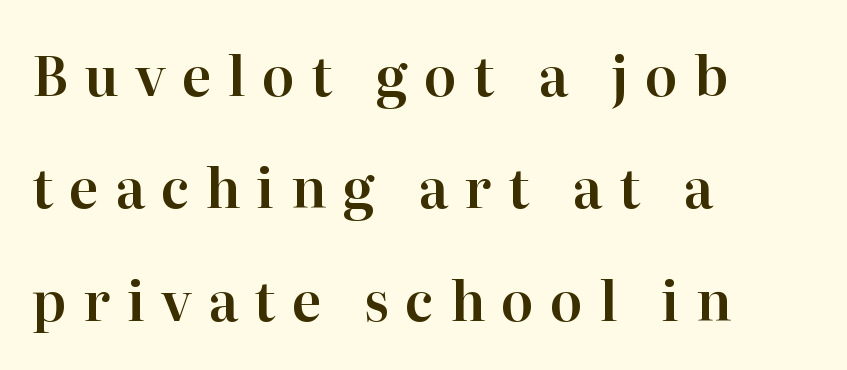
The image shows 54 px serif type, upright; set left-aligned, loose line spacing (2.08x), unusually wide letter spacing (+0.3 em), not underlined; high stroke contrast and a medium x-height.
